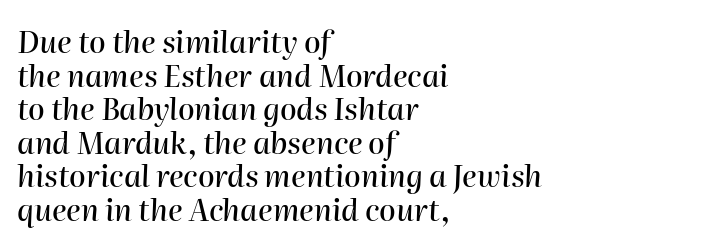
{"italic": "yes", "lean": "right", "slant_degrees": 2, "width": "normal", "stroke_contrast": "high", "x_height": "medium", "monospaced": "no", "underline": "no", "align": "left", "line_spacing": "tight", "line_spacing_ratio": 1.12, "letter_spacing": "normal", "letter_spacing_em": 0.0, "glyph_px": 30}
